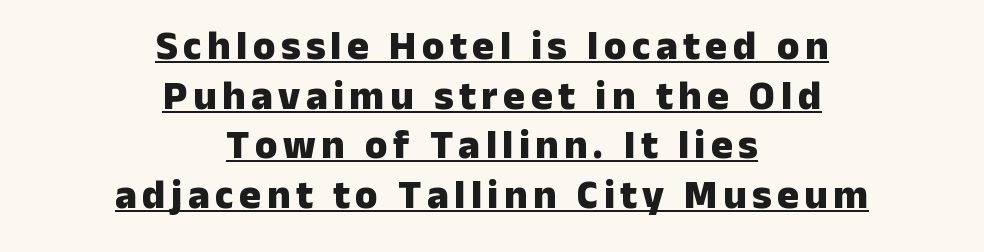
The image shows 41 px heavy sans-serif type, upright; set centered, line spacing 1.21x, underlined; low stroke contrast and a medium x-height.
